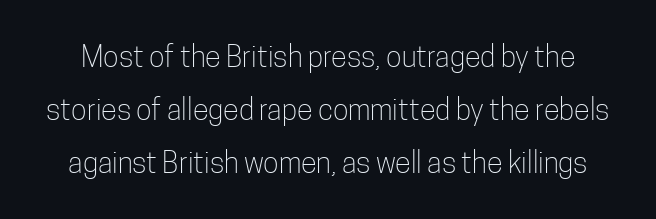
The image shows 29 px light, condensed sans-serif type, upright; set line spacing 1.82x, normal letter spacing, not underlined; low stroke contrast and a medium x-height.
